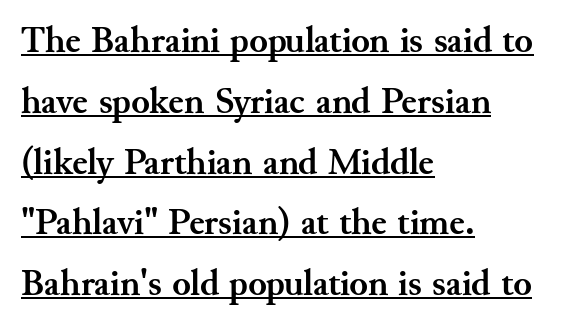
Examine the stroke ends and you'll spot serifs. Nothing unusual about the tracking: characters are spaced as the font intends. Underline: present. Every character sits straight up, as roman type does. What weight is shown? A full bold with thick strokes. The rendering anchors every line to the left-hand side.
